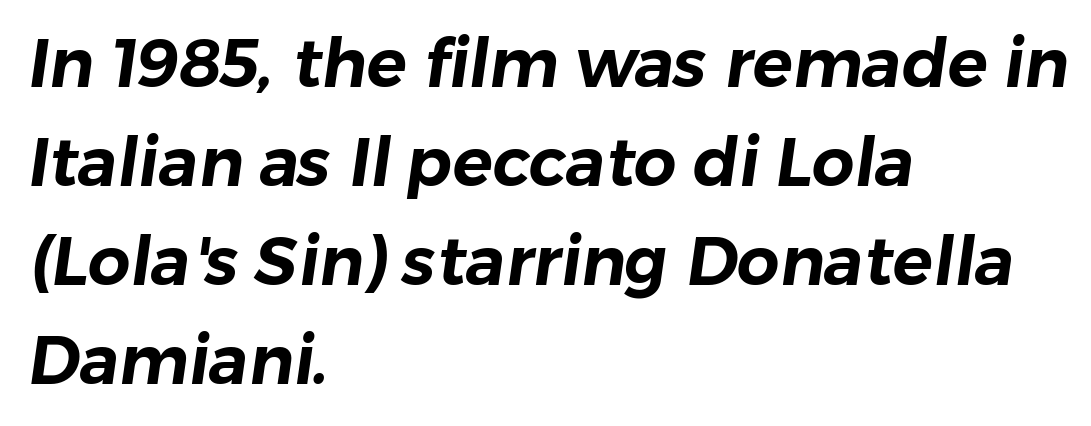
Varying glyph widths throughout — classic text-font behaviour. The string is rendered with underlining switched off. Type style note: lacks serifs. Standard letterfit; no display-style spreading of the glyphs. Evenly set lines give the paragraph a standard silhouette.
